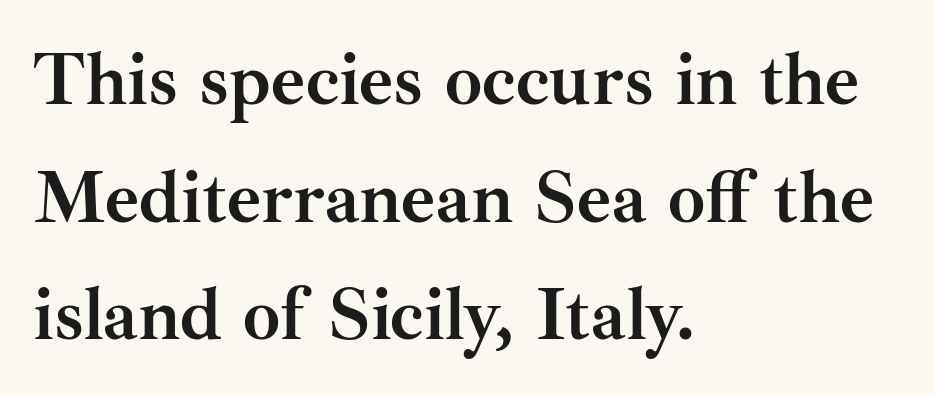
{"serif": "yes", "italic": "no", "bold": "yes", "weight": "semibold", "width": "normal", "stroke_contrast": "medium", "x_height": "small", "monospaced": "no", "underline": "no", "align": "left", "line_spacing": "normal", "line_spacing_ratio": 1.59, "letter_spacing": "normal", "letter_spacing_em": 0.0, "glyph_px": 74}
